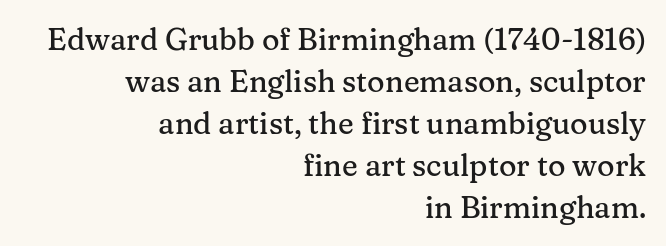
Q: Is the text italic (slanted)? A: No, it is upright.
Q: Is the typeface a serif or a sans-serif typeface? A: Serif.
Q: Is the text underlined? A: No.
Q: How is the paragraph aligned? A: Right-aligned.
Q: Is the spacing between letters normal or unusually wide? A: Normal.
Q: Is the spacing between lines tight, normal or loose? A: Normal.
Q: Width (condensed, normal, or wide)? A: Normal.
Q: Stroke contrast? A: Medium.
Q: x-height? A: Medium.
Q: Monospaced? A: No.
